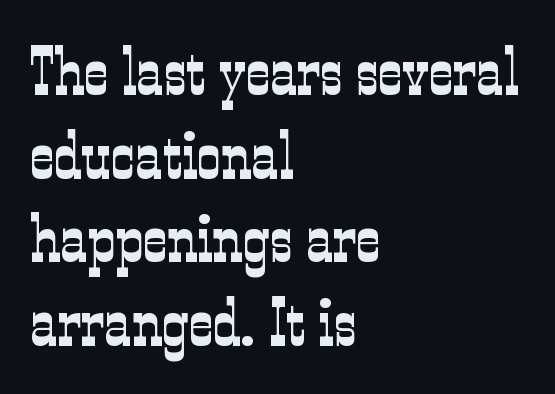
The image shows 67 px light, condensed serif type, upright; set left-aligned, normal line spacing (1.25x), normal letter spacing, not underlined; low stroke contrast and a medium x-height.
